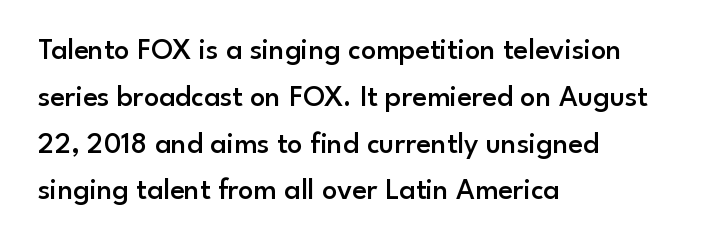
{"serif": "no", "italic": "no", "bold": "semi", "weight": "semibold", "width": "normal", "stroke_contrast": "low", "x_height": "small", "monospaced": "no", "underline": "no", "align": "left", "line_spacing": "normal", "line_spacing_ratio": 1.56, "letter_spacing": "normal", "letter_spacing_em": 0.0, "glyph_px": 30}
